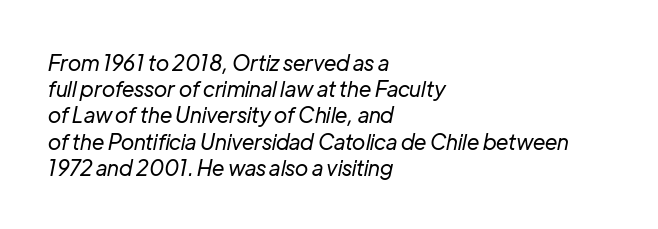
The image shows 21 px text type, italic (leaning right); set left-aligned, normal line spacing (1.25x), normal letter spacing, not underlined.
